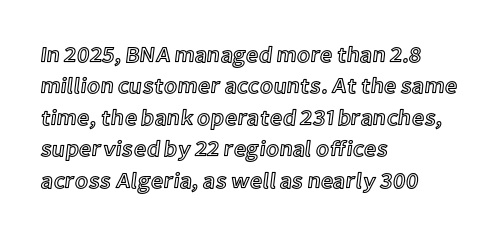
The image shows 22 px text type; set left-aligned, normal line spacing (1.43x), normal letter spacing, not underlined.
